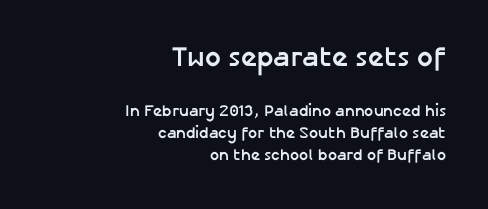
The image shows 28 px semibold sans-serif type, upright; set right-aligned, normal line spacing (1.36x), normal letter spacing, not underlined; the first (top) block is 1.75x larger; low stroke contrast and a medium x-height.
